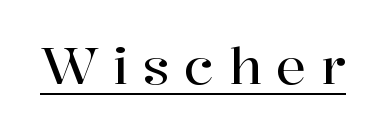
Q: Is the text italic (slanted)? A: No, it is upright.
Q: Is the typeface a serif or a sans-serif typeface? A: Serif.
Q: Is the text underlined? A: Yes.
Q: Is the spacing between letters normal or unusually wide? A: Unusually wide.
Q: Width (condensed, normal, or wide)? A: Normal.
Q: Stroke contrast? A: High.
Q: x-height? A: Medium.
Q: Monospaced? A: No.
